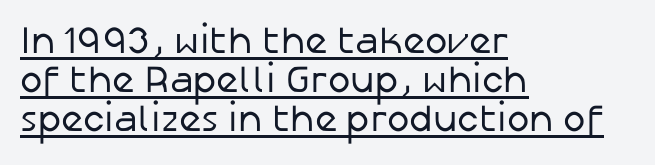
How would I describe the line gaps? Narrow and economical. Stems here are at most as thick as an everyday book face. Nope, no serifs anywhere on these letters. Emphasis is given by a line drawn under the lettering. Glyph-to-glyph distance matches everyday printed text.
